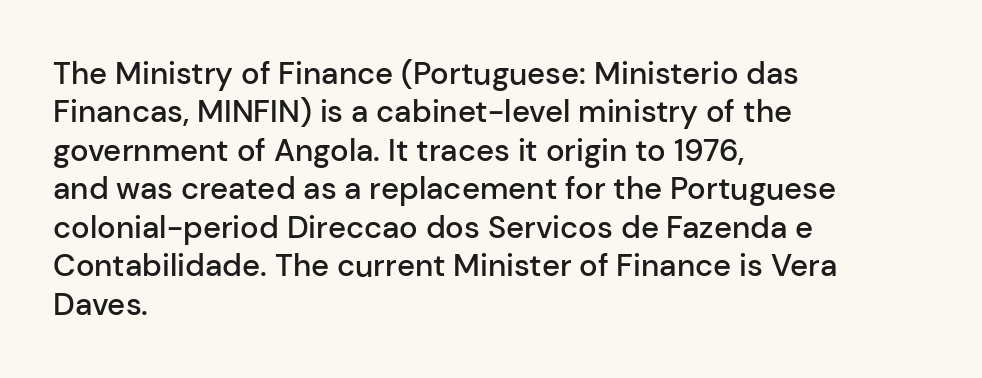
Q: Is the text bold? A: Semi-bold.
Q: Is the text italic (slanted)? A: No, it is upright.
Q: Is the typeface a serif or a sans-serif typeface? A: Sans-serif.
Q: Is the text underlined? A: No.
Q: How is the paragraph aligned? A: Left-aligned.
Q: Is the spacing between letters normal or unusually wide? A: Normal.
Q: Width (condensed, normal, or wide)? A: Normal.
Q: Stroke contrast? A: Low.
Q: x-height? A: Medium.
Q: Monospaced? A: No.
